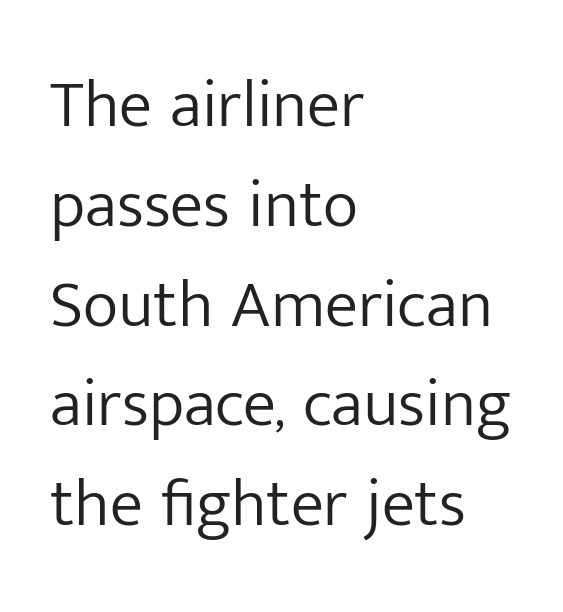
Horizontal bands of white between lines are of average thickness. Bold? No — there's no thickening of the strokes. The letters stand upright; this is a roman face. A student would call this left alignment; a typographer would say flush left, rag right. This sample has the flowing, uneven cadence of proportional lettering.
